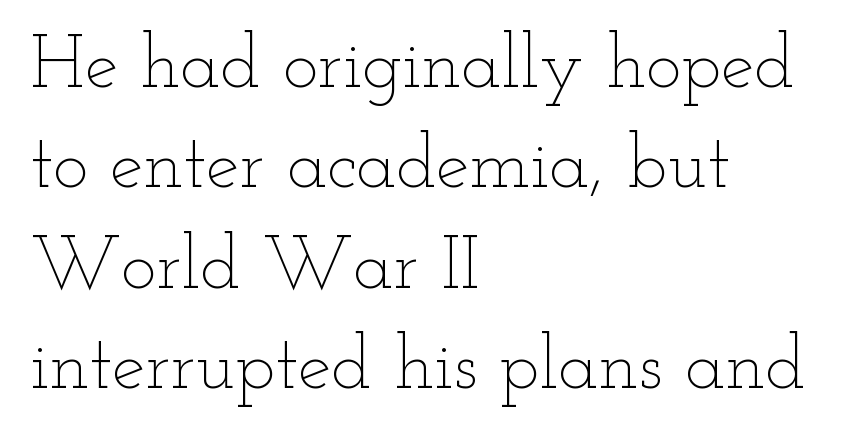
{"italic": "no", "bold": "no", "weight": "thin", "width": "wide", "stroke_contrast": "low", "x_height": "small", "monospaced": "no", "underline": "no", "align": "left", "line_spacing": "normal", "line_spacing_ratio": 1.34, "letter_spacing": "normal", "letter_spacing_em": 0.0, "glyph_px": 75}
